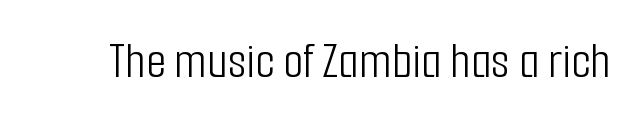
Q: Is the text bold? A: No.
Q: Is the text italic (slanted)? A: No, it is upright.
Q: Is the typeface a serif or a sans-serif typeface? A: Sans-serif.
Q: Is the text underlined? A: No.
Q: Is the spacing between letters normal or unusually wide? A: Normal.
Q: Width (condensed, normal, or wide)? A: Condensed.
Q: Stroke contrast? A: Low.
Q: x-height? A: Medium.
Q: Monospaced? A: No.
